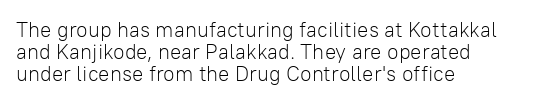
Q: Is the text bold? A: No.
Q: Is the text italic (slanted)? A: No, it is upright.
Q: Is the text underlined? A: No.
Q: How is the paragraph aligned? A: Left-aligned.
Q: Is the spacing between letters normal or unusually wide? A: Normal.
Q: Is the spacing between lines tight, normal or loose? A: Tight.
